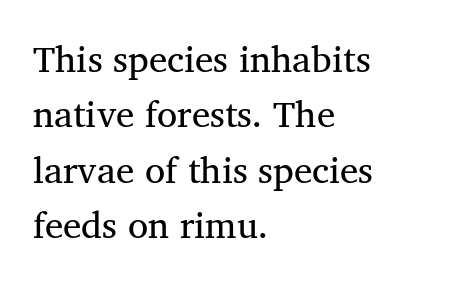
{"serif": "yes", "bold": "no", "weight": "regular", "width": "normal", "stroke_contrast": "medium", "x_height": "medium", "monospaced": "no", "underline": "no", "align": "left", "line_spacing": "normal", "line_spacing_ratio": 1.5, "letter_spacing": "normal", "letter_spacing_em": 0.0, "glyph_px": 37}
